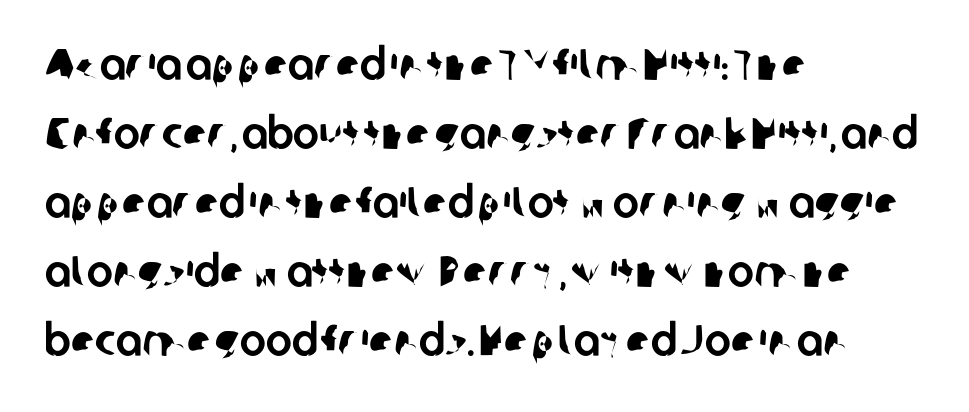
Q: Is the typeface a serif or a sans-serif typeface? A: Sans-serif.
Q: Is the text underlined? A: No.
Q: How is the paragraph aligned? A: Left-aligned.
Q: Is the spacing between letters normal or unusually wide? A: Normal.
Q: Is the spacing between lines tight, normal or loose? A: Normal.
Q: Width (condensed, normal, or wide)? A: Normal.
Q: Stroke contrast? A: Low.
Q: x-height? A: Medium.
Q: Monospaced? A: No.
